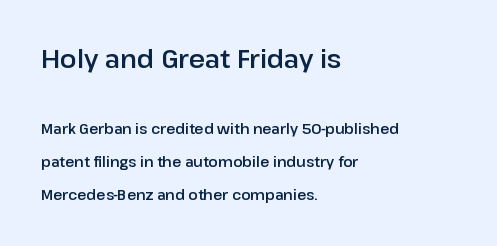
Airy leading. Posture: straight, roman, zero tilt. Unmarked baselines from the first word to the last. Nobody touched the tracking dial on this one. The more generous point size was reserved for the upper chunk. The rendering anchors every line to the left-hand side.
